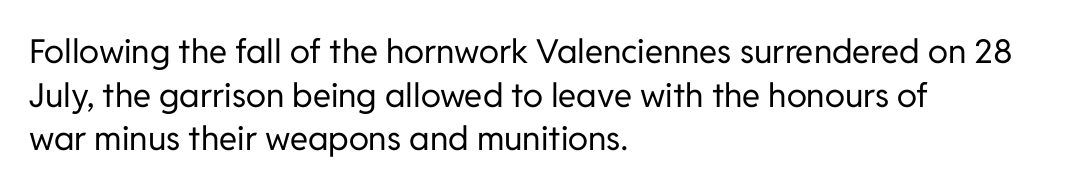
The image shows 33 px regular-weight sans-serif type, upright; set left-aligned, normal line spacing (1.32x), normal letter spacing, not underlined; low stroke contrast and a medium x-height.
